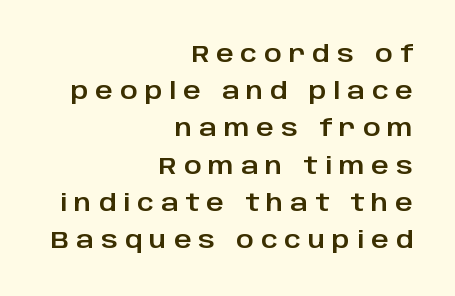
{"italic": "no", "underline": "no", "align": "right", "line_spacing": "normal", "line_spacing_ratio": 1.55, "letter_spacing": "wide", "letter_spacing_em": 0.29, "glyph_px": 24}
